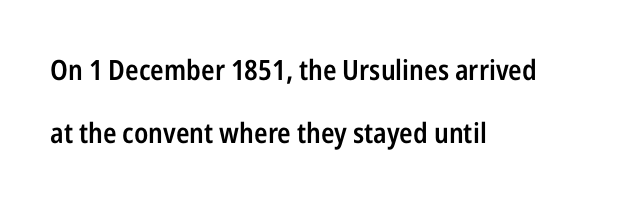
The image shows 28 px semibold, condensed sans-serif type, upright; set left-aligned, loose line spacing (2.24x), normal letter spacing, not underlined; low stroke contrast and a medium x-height.
